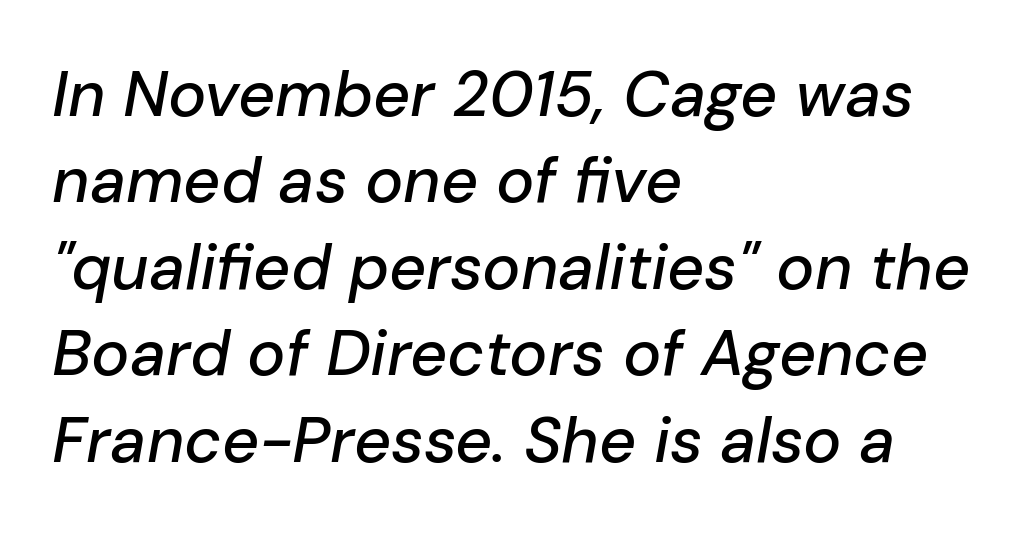
Lines of text with bare space underneath. The paragraph shown leans on its left margin. The rendering uses natural spacing where letterforms have individual widths. Nobody touched the tracking dial on this one. Baseline-to-baseline distance is the conventional proportion of letter height.
